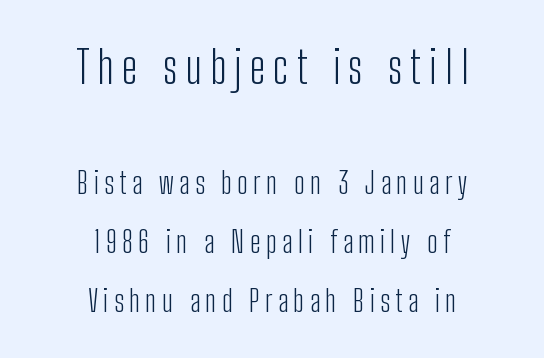
The image shows 45 px light, condensed sans-serif type, upright; set centered, loose line spacing (1.97x), not underlined; the first (top) block is 1.5x larger; low stroke contrast and a medium x-height.
